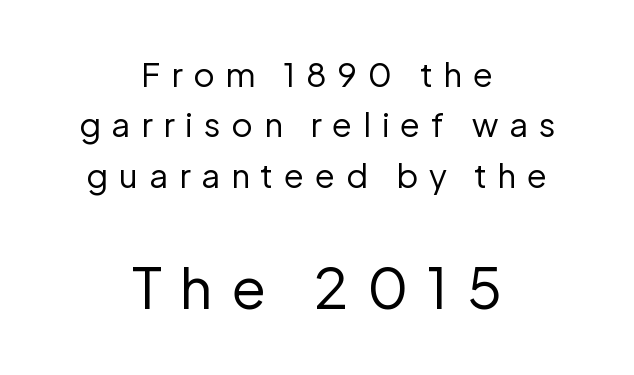
Q: Is the text bold? A: No.
Q: Is the text italic (slanted)? A: No, it is upright.
Q: Is the typeface a serif or a sans-serif typeface? A: Sans-serif.
Q: Is the text underlined? A: No.
Q: How is the paragraph aligned? A: Centered.
Q: Is the spacing between letters normal or unusually wide? A: Unusually wide.
Q: Is the spacing between lines tight, normal or loose? A: Normal.
Q: Which block of text is set in a larger size, the first (top) or the second (bottom)? A: The second (bottom) one.
Q: Width (condensed, normal, or wide)? A: Normal.
Q: Stroke contrast? A: Low.
Q: x-height? A: Medium.
Q: Monospaced? A: No.
